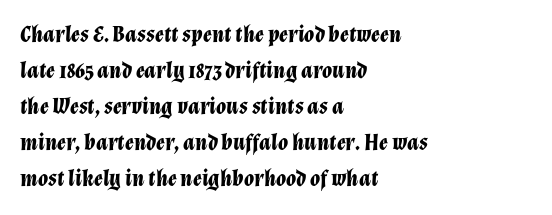
The image shows 23 px bold type, italic (leaning right); set left-aligned, normal line spacing (1.57x), normal letter spacing, not underlined.
